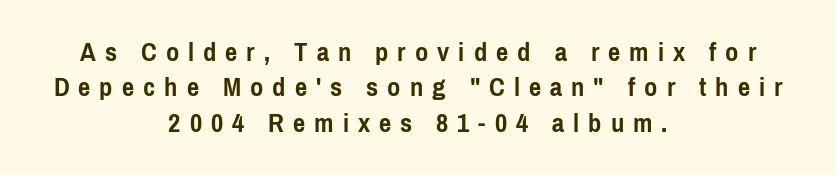
The image shows 29 px semibold, condensed sans-serif type, upright; set centered, line spacing 1.22x, unusually wide letter spacing (+0.31 em), not underlined; low stroke contrast and a medium x-height.
